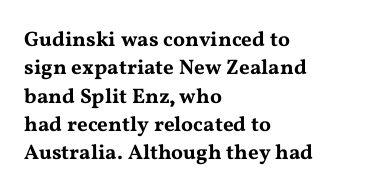
{"italic": "no", "underline": "no", "align": "left", "line_spacing": "normal", "line_spacing_ratio": 1.35, "letter_spacing": "normal", "letter_spacing_em": 0.0, "glyph_px": 21}
